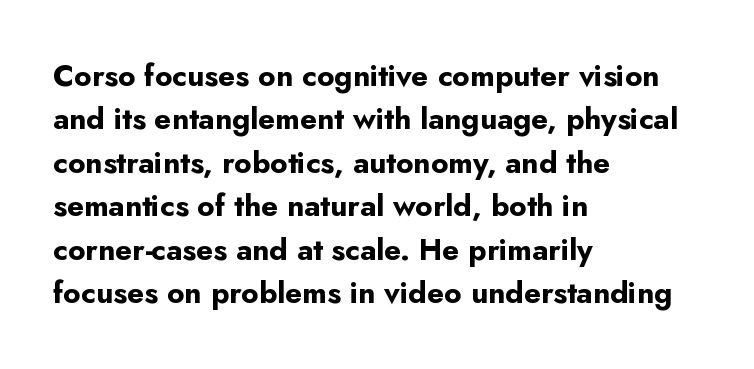
Nobody drew a line under any word here. The setting favours the left margin, as ordinary paragraphs usually do. This sample has the flowing, uneven cadence of proportional lettering. Look at the stroke-to-counter ratio: heavy, a bold.
